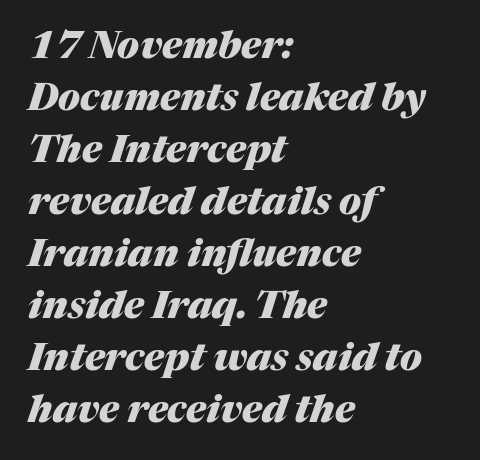
Horizontally, the lines are justified to the leading edge only. If you measured baseline to baseline, you'd find a middling distance. A typesetter would call this zero additional tracking. Thick stems and heavy bowls — unmistakably bold. The passage shown leans; its letterforms are oblique. Bare-footed words on every line.
